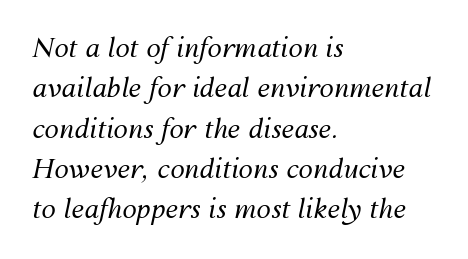
The image shows 26 px text type, italic (leaning right); set left-aligned, normal line spacing (1.55x), normal letter spacing, not underlined.
